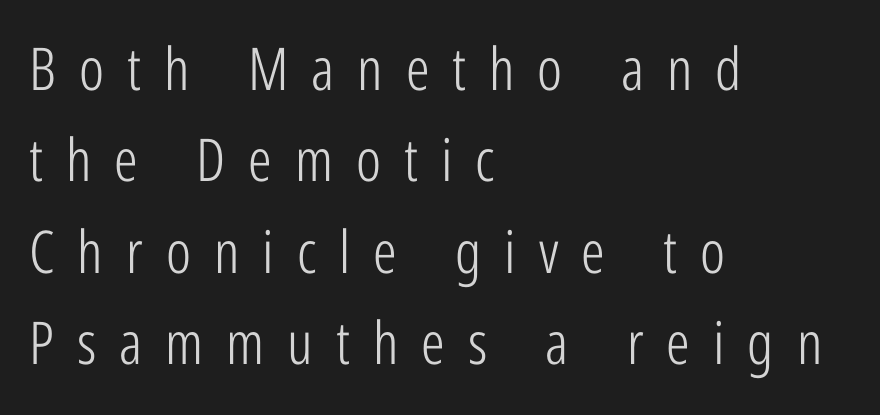
{"serif": "no", "italic": "no", "bold": "no", "weight": "light", "width": "condensed", "stroke_contrast": "low", "x_height": "medium", "monospaced": "no", "underline": "no", "align": "left", "line_spacing": "normal", "line_spacing_ratio": 1.55, "letter_spacing": "wide", "letter_spacing_em": 0.39, "glyph_px": 59}
